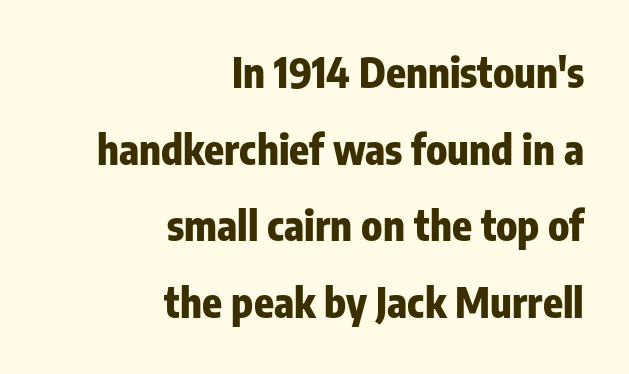
{"serif": "no", "italic": "no", "bold": "yes", "weight": "heavy", "width": "condensed", "stroke_contrast": "low", "x_height": "medium", "monospaced": "no", "underline": "no", "align": "right", "line_spacing_ratio": 1.87, "letter_spacing": "normal", "letter_spacing_em": 0.0, "glyph_px": 41}
